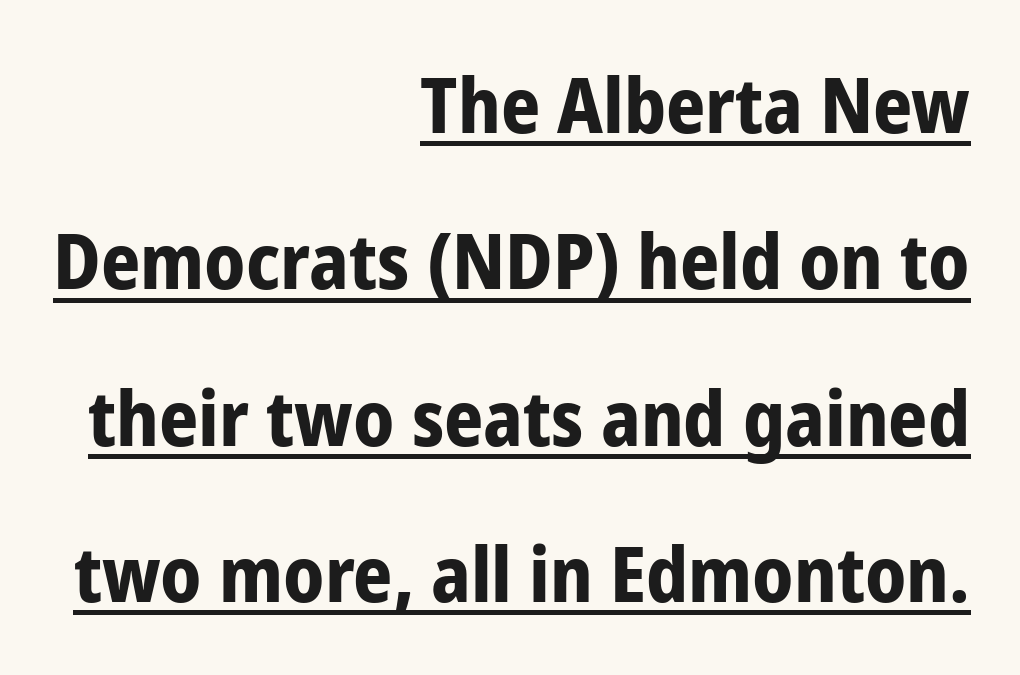
Notice how the stems are strictly vertical — no italics here. Does the copy run flush right? Yes — the right margin is perfectly even. Notice how thick the strokes are: this is what a full bold looks like. This sample trades compactness for vertical openness between lines. The passage shown is typed in a proportional face where columns would drift.
